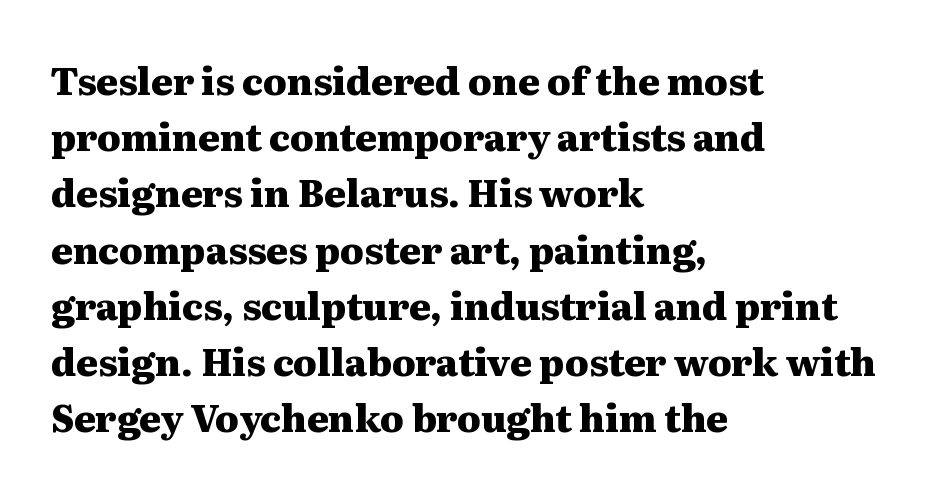
In terms of letterform style, serifs are clearly present. No word sits above an underline. Strong, thick strokes mark this as bold type. Does extra space separate the letters? No, they use regular spacing. Is this a fixed-width face? No — the glyphs have proportional, varying widths.
